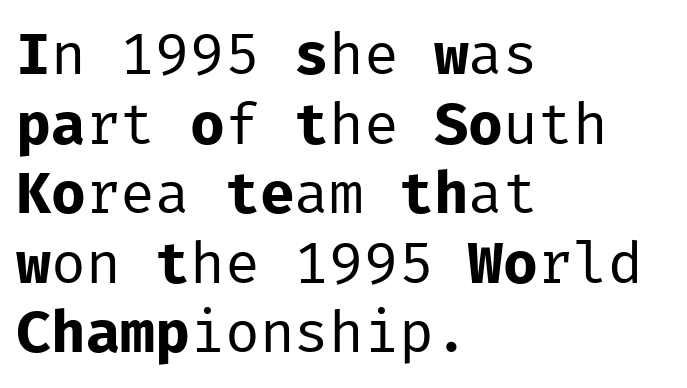
{"serif": "no", "italic": "no", "bold": "no", "weight": "regular", "width": "normal", "stroke_contrast": "low", "x_height": "medium", "monospaced": "yes", "underline": "no", "align": "left", "line_spacing_ratio": 1.2, "letter_spacing": "normal", "letter_spacing_em": 0.0, "glyph_px": 58}
